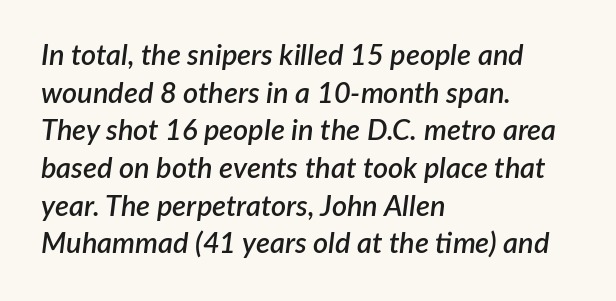
{"italic": "yes", "lean": "right", "slant_degrees": 7, "bold": "semi", "weight": "semibold", "width": "normal", "stroke_contrast": "low", "x_height": "medium", "monospaced": "no", "underline": "no", "align": "left", "line_spacing": "normal", "line_spacing_ratio": 1.3, "letter_spacing": "normal", "letter_spacing_em": 0.0, "glyph_px": 29}
